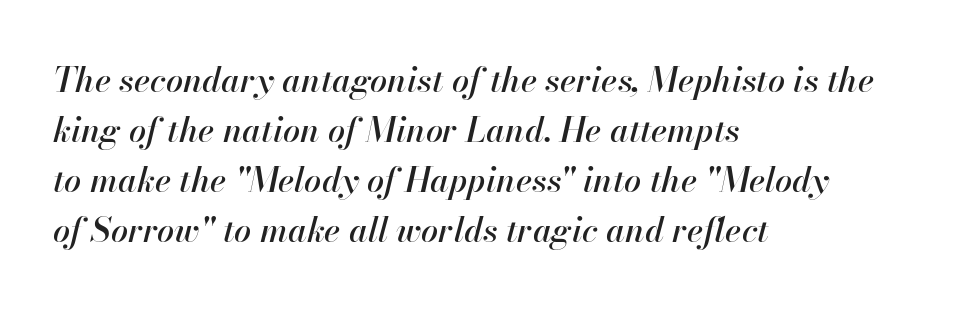
Q: Is the text italic (slanted)? A: Yes, it leans right by about 13 degrees.
Q: Is the text underlined? A: No.
Q: How is the paragraph aligned? A: Left-aligned.
Q: Is the spacing between letters normal or unusually wide? A: Normal.
Q: Is the spacing between lines tight, normal or loose? A: Normal.
Q: Width (condensed, normal, or wide)? A: Normal.
Q: Stroke contrast? A: High.
Q: x-height? A: Small.
Q: Monospaced? A: No.
